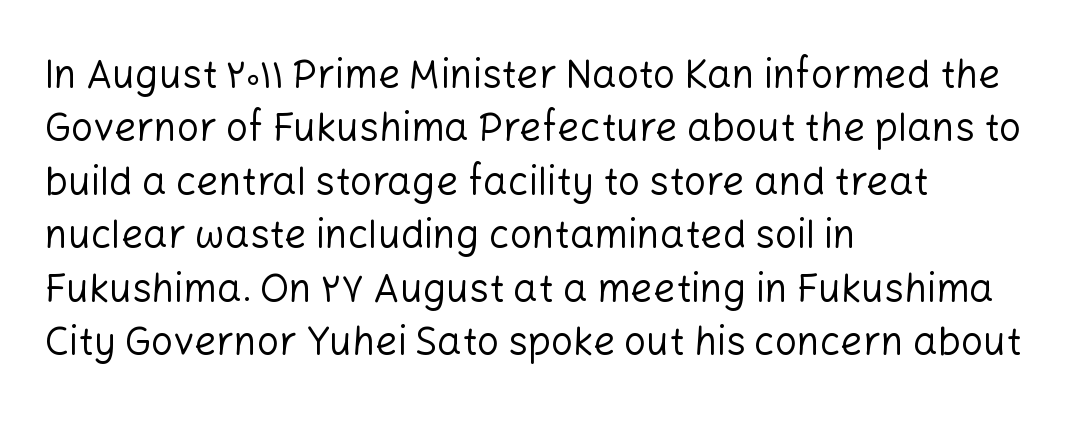
The glyphs in this specimen are sans serif. Compared with a typical body face, this is equally light or lighter still. The rendering keeps characters at their native spacing. You can tell it's not italic because the verticals are truly vertical.
